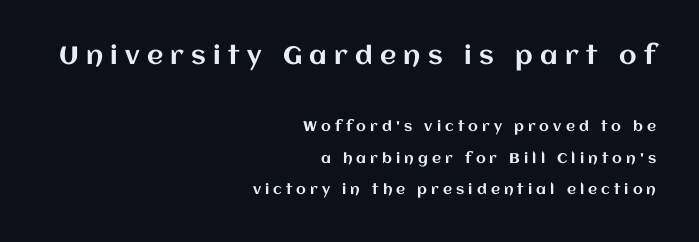
The image shows 25 px text type, upright; set right-aligned, loose line spacing (2.25x), unusually wide letter spacing (+0.29 em), not underlined; the first (top) block is 1.79x larger.
